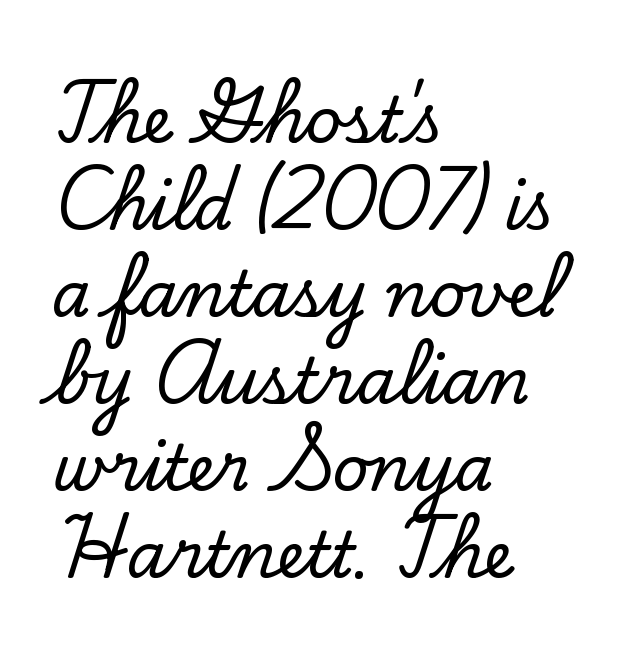
{"serif": "yes", "width": "normal", "stroke_contrast": "low", "x_height": "small", "monospaced": "no", "underline": "no", "align": "left", "line_spacing": "normal", "line_spacing_ratio": 1.38, "letter_spacing": "normal", "letter_spacing_em": 0.0, "glyph_px": 63}
